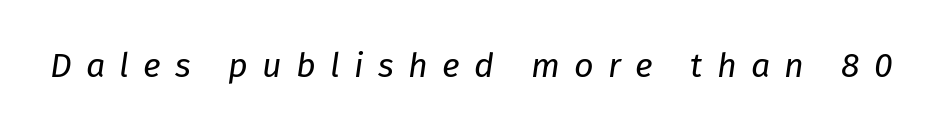
Q: Is the text bold? A: No.
Q: Is the text italic (slanted)? A: Yes, it leans right by about 8 degrees.
Q: Is the text underlined? A: No.
Q: Is the spacing between letters normal or unusually wide? A: Unusually wide.
Q: Width (condensed, normal, or wide)? A: Normal.
Q: Stroke contrast? A: Low.
Q: x-height? A: Medium.
Q: Monospaced? A: No.
